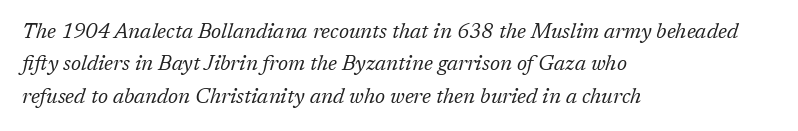
The image shows 21 px text type, italic (leaning right); set left-aligned, normal line spacing (1.54x), normal letter spacing, not underlined.
